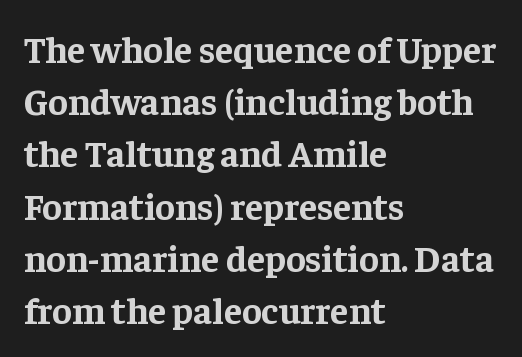
The image shows 37 px bold serif type, upright; set left-aligned, normal line spacing (1.41x), normal letter spacing, not underlined; low stroke contrast and a medium x-height.
